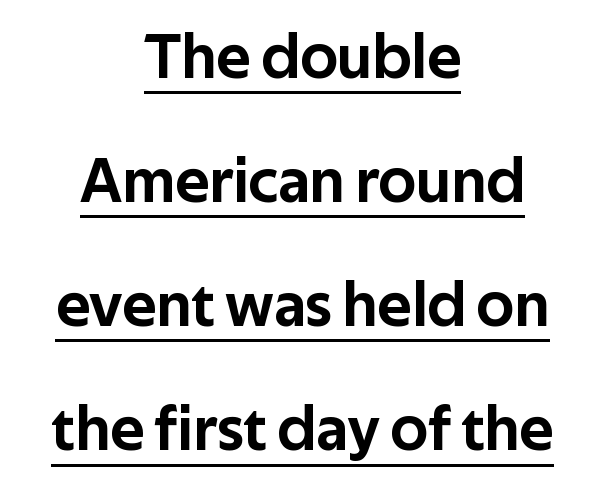
The image shows 64 px sans-serif type, upright; set centered, loose line spacing (1.94x), normal letter spacing, underlined; low stroke contrast and a medium x-height.
